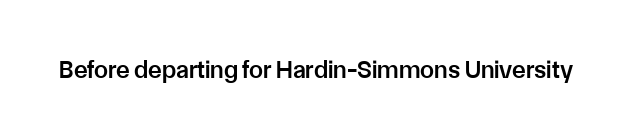
Q: Is the text bold? A: Semi-bold.
Q: Is the text italic (slanted)? A: No, it is upright.
Q: Is the text underlined? A: No.
Q: Is the spacing between letters normal or unusually wide? A: Normal.
